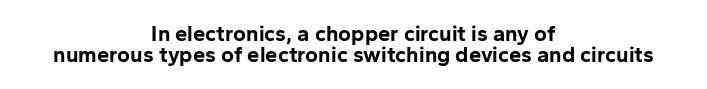
Q: Is the text bold? A: Yes.
Q: Is the text italic (slanted)? A: No, it is upright.
Q: Is the text underlined? A: No.
Q: How is the paragraph aligned? A: Centered.
Q: Is the spacing between letters normal or unusually wide? A: Normal.
Q: Is the spacing between lines tight, normal or loose? A: Tight.
